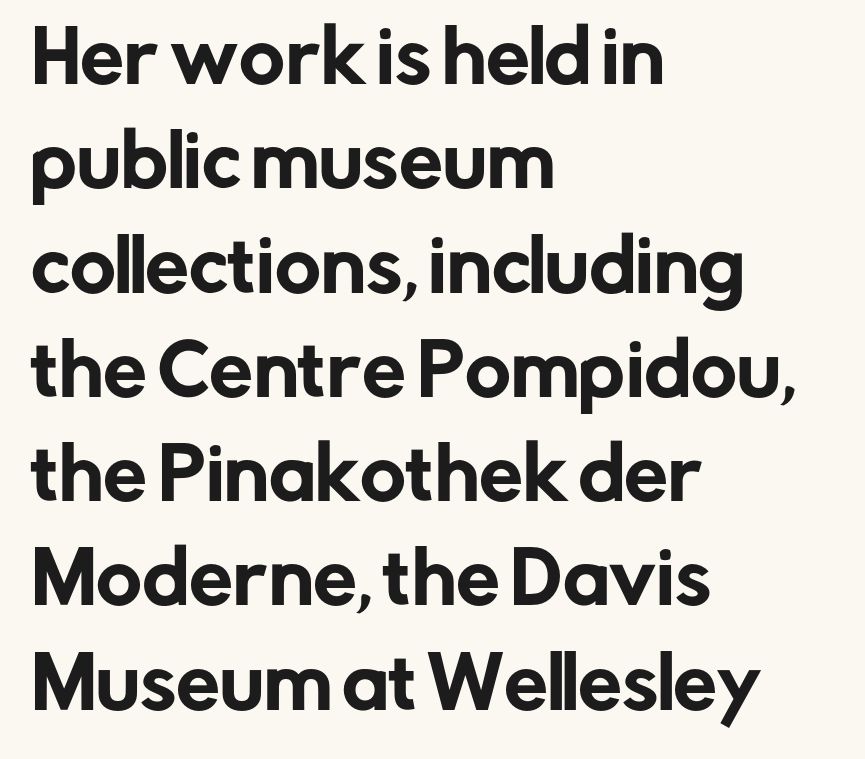
Underline: absent. Grotesque or geometric, the face here clearly has no serifs. Here the glyphs are tracked normally, forming tight word shapes. Every row of glyphs begins at an identical x-position on the left. Varying glyph widths throughout — classic text-font behaviour.
